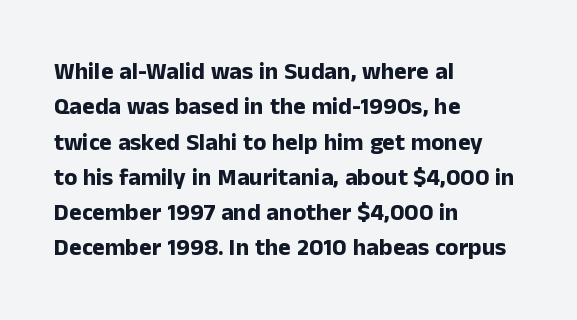
Q: Is the text bold? A: Yes.
Q: Is the text italic (slanted)? A: No, it is upright.
Q: Is the text underlined? A: No.
Q: How is the paragraph aligned? A: Left-aligned.
Q: Is the spacing between letters normal or unusually wide? A: Normal.
Q: Is the spacing between lines tight, normal or loose? A: Normal.
